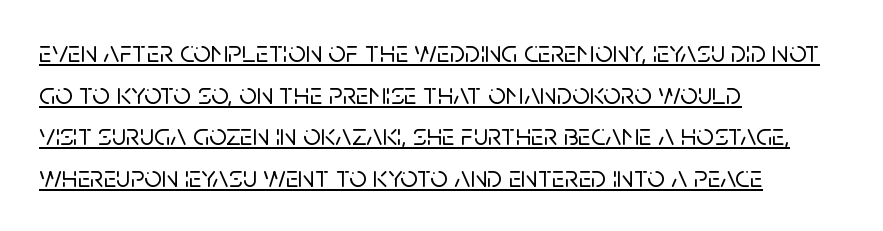
The image shows 31 px sans-serif type, upright; set left-aligned, normal line spacing (1.34x), normal letter spacing, underlined; low stroke contrast and a large x-height.
